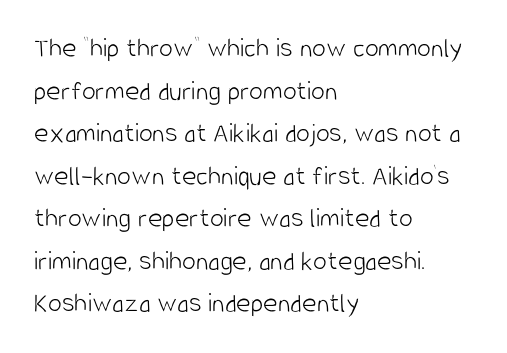
The image shows 28 px light, condensed sans-serif type, upright; set left-aligned, normal line spacing (1.52x), normal letter spacing, not underlined; low stroke contrast and a large x-height.
